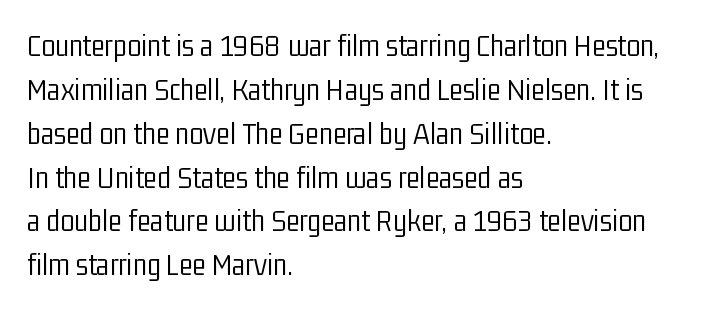
Has an underline been added? It has not. This rendering employs a face without finishing strokes, i.e., a sans-serif. The letters stand upright; this is a roman face. The cut favours lightness, reaching ordinary text weight at its darkest. Whoever set this chose a conventional vertical rhythm. This rendering uses left alignment, leaving the right contour irregular.
